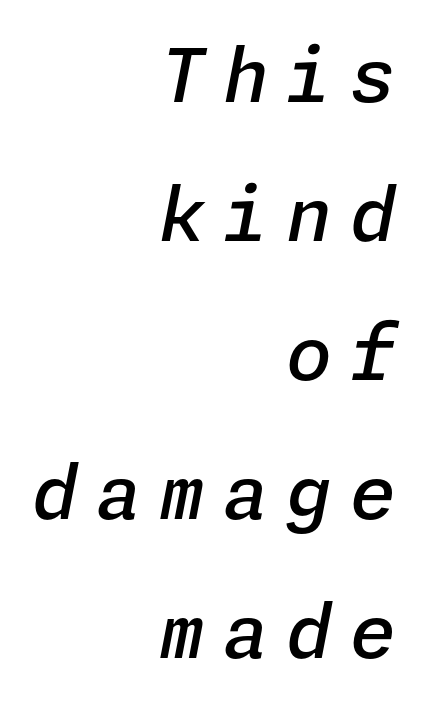
{"italic": "yes", "lean": "right", "slant_degrees": 11, "bold": "semi", "weight": "semibold", "width": "normal", "stroke_contrast": "low", "x_height": "medium", "underline": "no", "align": "right", "line_spacing_ratio": 1.88, "letter_spacing": "wide", "letter_spacing_em": 0.24, "glyph_px": 74}
